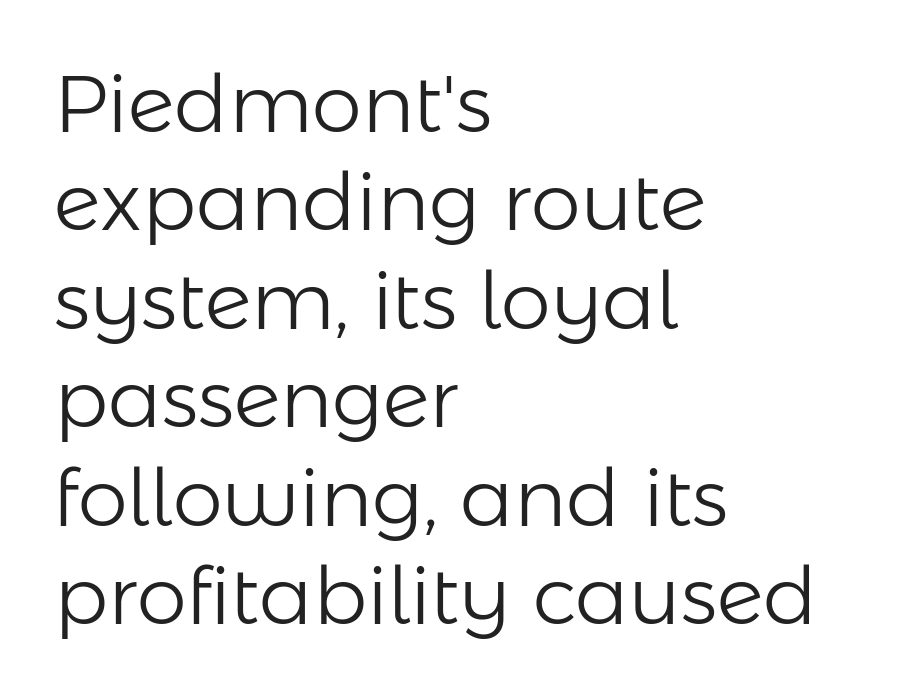
{"serif": "no", "italic": "no", "bold": "no", "weight": "light", "width": "normal", "stroke_contrast": "low", "x_height": "medium", "monospaced": "no", "underline": "no", "align": "left", "line_spacing_ratio": 1.23, "letter_spacing": "normal", "letter_spacing_em": 0.0, "glyph_px": 80}
